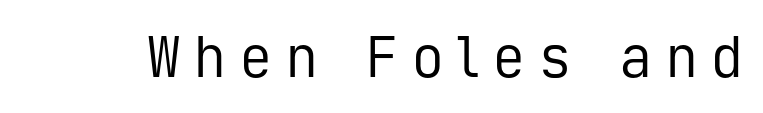
Do the characters align in a grid? Yes, the font is monospaced. Ordinary non-slanted type is in use. Inter-character spacing is expanded well beyond the font's built-in metrics. Words float on clear page, feet unadorned. The rendering shows plain stroke endings on the letterforms — a sans-serif design.
